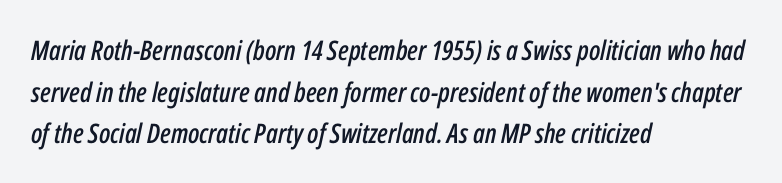
{"italic": "yes", "lean": "right", "slant_degrees": 12, "underline": "no", "align": "left", "line_spacing": "normal", "line_spacing_ratio": 1.54, "letter_spacing": "normal", "letter_spacing_em": 0.0, "glyph_px": 27}
